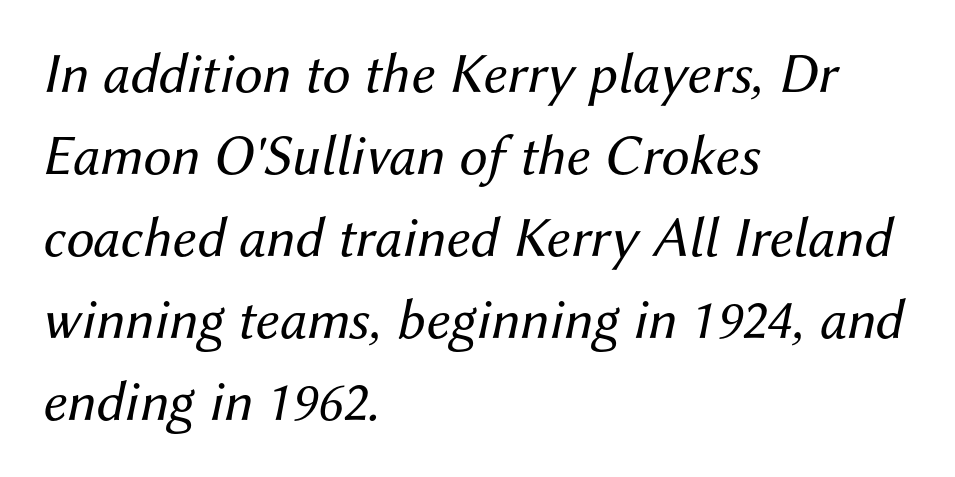
The image shows 57 px regular-weight type, italic (leaning right); set left-aligned, normal line spacing (1.44x), normal letter spacing, not underlined; medium stroke contrast and a medium x-height.
